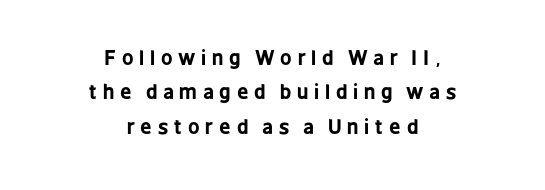
Q: Is the text bold? A: Yes.
Q: Is the text italic (slanted)? A: No, it is upright.
Q: Is the text underlined? A: No.
Q: How is the paragraph aligned? A: Centered.
Q: Is the spacing between letters normal or unusually wide? A: Unusually wide.
